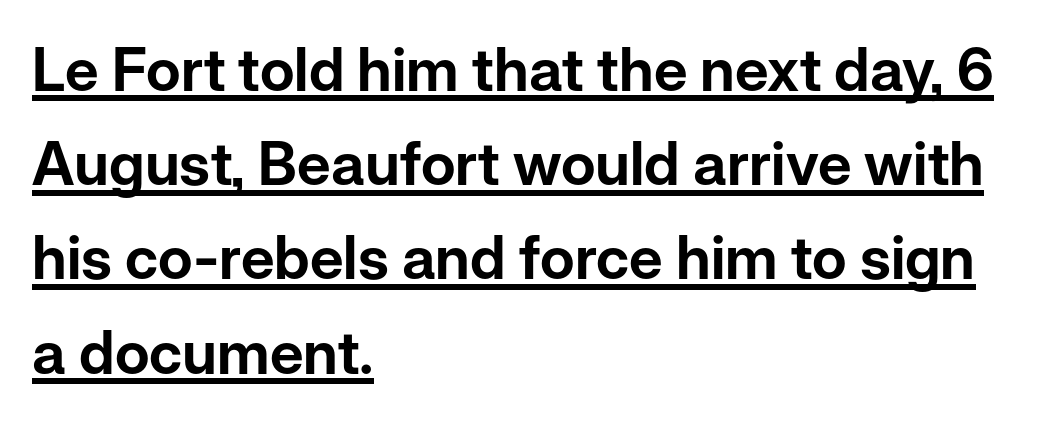
Ascenders rise straight up at ninety degrees. There is no visible air inserted between adjacent glyphs. The passage shown stacks its lines at a standard gap. The rendering shows plain stroke endings on the letterforms — a sans-serif design.
